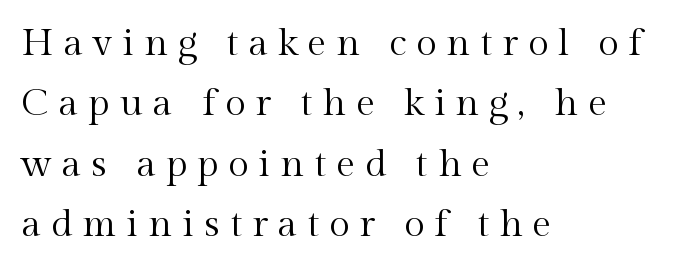
The image shows 38 px regular-weight serif type, upright; set left-aligned, normal line spacing (1.59x), unusually wide letter spacing (+0.26 em), not underlined; a medium x-height.
